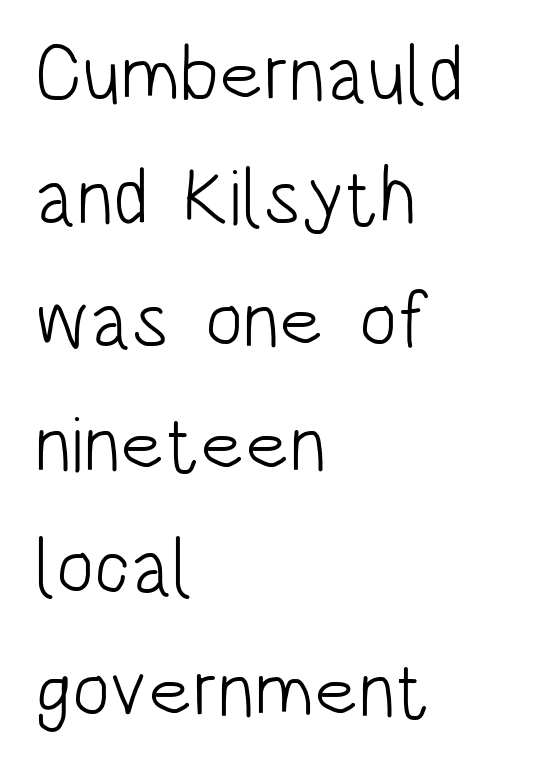
{"serif": "no", "italic": "no", "bold": "no", "weight": "light", "width": "condensed", "stroke_contrast": "low", "x_height": "large", "monospaced": "no", "underline": "no", "align": "left", "line_spacing": "normal", "line_spacing_ratio": 1.56, "letter_spacing": "normal", "letter_spacing_em": 0.0, "glyph_px": 79}
